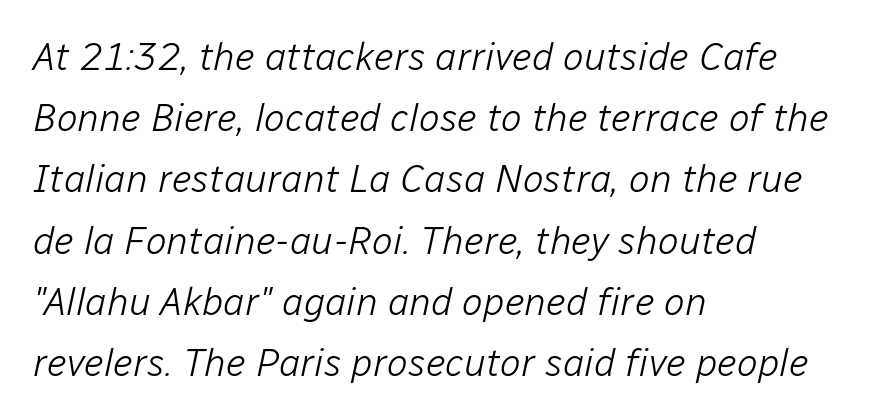
The image shows 39 px light type, italic (leaning right); set left-aligned, normal line spacing (1.57x), normal letter spacing, not underlined; low stroke contrast and a medium x-height.
